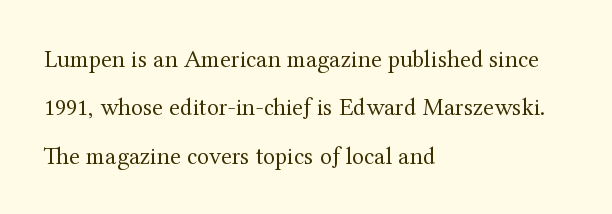
The image shows 25 px text type, upright; set left-aligned, loose line spacing (1.94x), normal letter spacing, not underlined.
